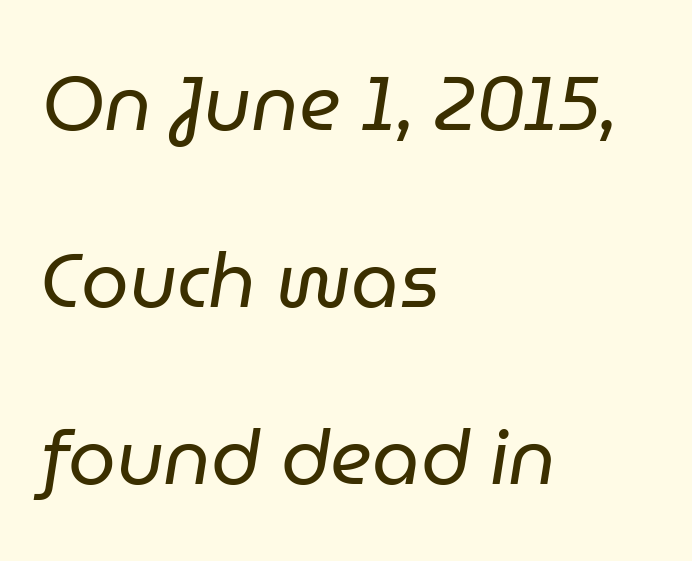
Caption: standard tracking, unaltered. The font sits on the lighter half of the weight spectrum, regular included. Do the characters align in a grid? No, the font is proportional. The baseline area is clear. The leading is generous, giving the passage an open texture. If you drew a line through each stem, it would be angled.
